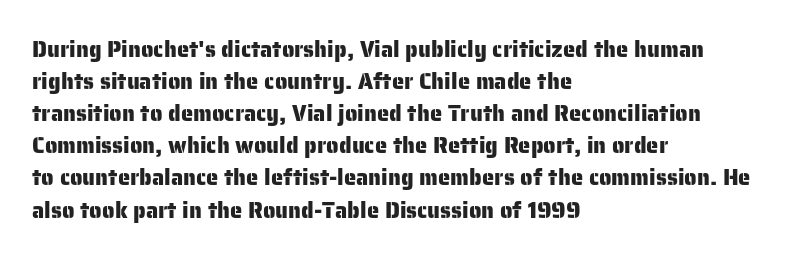
The image shows 22 px text type, upright; set left-aligned, normal line spacing (1.46x), normal letter spacing, not underlined.
